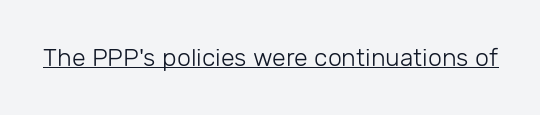
The letterforms sit at book weight or below. Posture: upright roman. Here the glyphs are tracked normally, forming tight word shapes. The words here are underlined.
